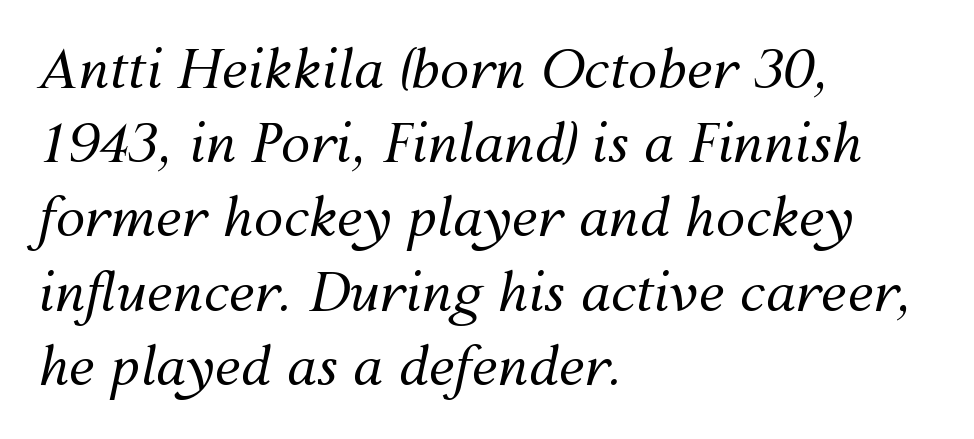
Q: Is the text bold? A: No.
Q: Is the text italic (slanted)? A: Yes, it leans right by about 12 degrees.
Q: Is the text underlined? A: No.
Q: How is the paragraph aligned? A: Left-aligned.
Q: Is the spacing between letters normal or unusually wide? A: Normal.
Q: Is the spacing between lines tight, normal or loose? A: Normal.
Q: Width (condensed, normal, or wide)? A: Normal.
Q: Stroke contrast? A: Medium.
Q: x-height? A: Medium.
Q: Monospaced? A: No.
